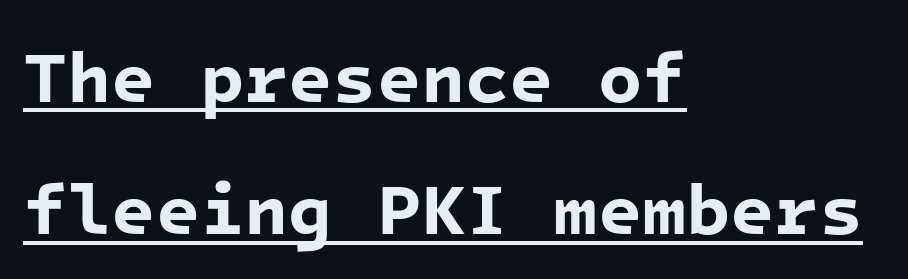
The image shows 72 px bold sans-serif type, monospaced; set left-aligned, line spacing 1.84x, normal letter spacing, underlined; low stroke contrast and a medium x-height.
